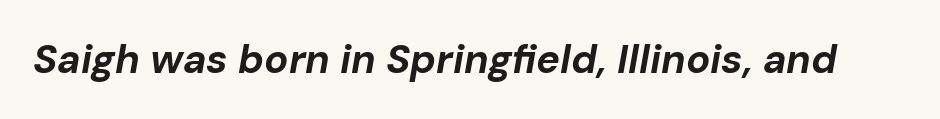
The image shows 40 px bold type, italic (leaning right); set normal letter spacing, not underlined; low stroke contrast and a medium x-height.
